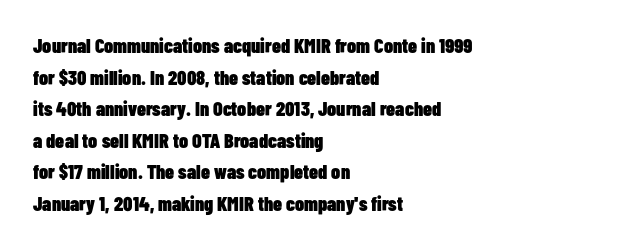
{"italic": "no", "bold": "yes", "underline": "no", "align": "left", "line_spacing": "normal", "line_spacing_ratio": 1.58, "letter_spacing": "normal", "letter_spacing_em": 0.0, "glyph_px": 20}
